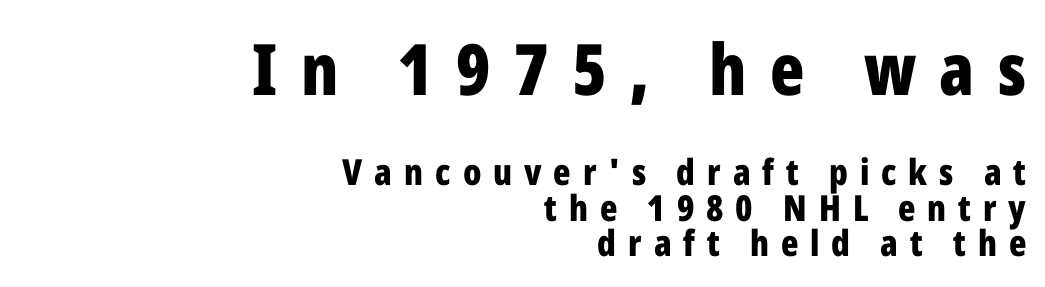
{"serif": "no", "italic": "no", "bold": "yes", "weight": "bold", "width": "condensed", "stroke_contrast": "low", "x_height": "medium", "monospaced": "no", "underline": "no", "align": "right", "line_spacing": "tight", "line_spacing_ratio": 0.99, "letter_spacing": "wide", "letter_spacing_em": 0.33, "larger_block": "first", "size_ratio": 1.97, "glyph_px": 71}
